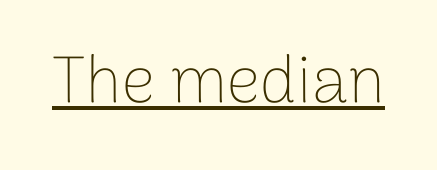
Q: Is the text bold? A: No.
Q: Is the text italic (slanted)? A: No, it is upright.
Q: Is the typeface a serif or a sans-serif typeface? A: Sans-serif.
Q: Is the text underlined? A: Yes.
Q: Is the spacing between letters normal or unusually wide? A: Normal.
Q: Width (condensed, normal, or wide)? A: Normal.
Q: Stroke contrast? A: Low.
Q: x-height? A: Medium.
Q: Monospaced? A: No.
